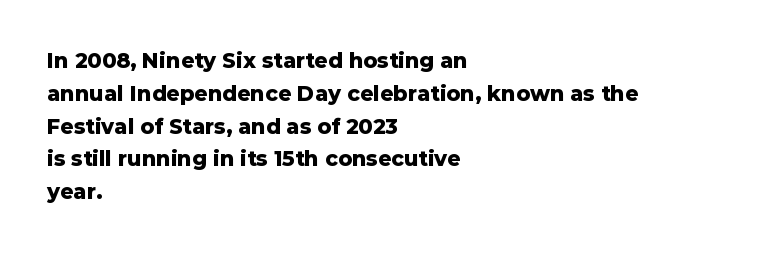
Weight check: bold — yes, fully. This rendering features lettering with no underline. This is the regular roman posture of the typeface. Is there much room between lines? A standard amount, neither cramped nor airy. No extra tracking has been applied to these lines. The rag falls on the right side of this text block.
